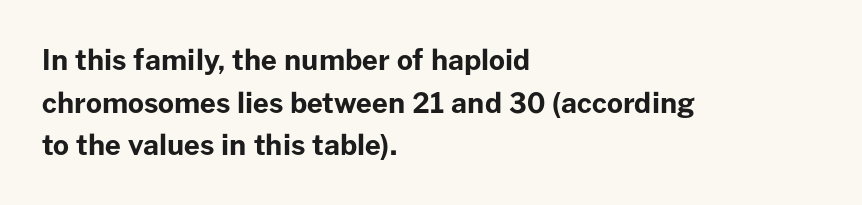
The image shows 28 px bold sans-serif type, upright; set left-aligned, normal line spacing (1.52x), normal letter spacing, not underlined; low stroke contrast and a medium x-height.
